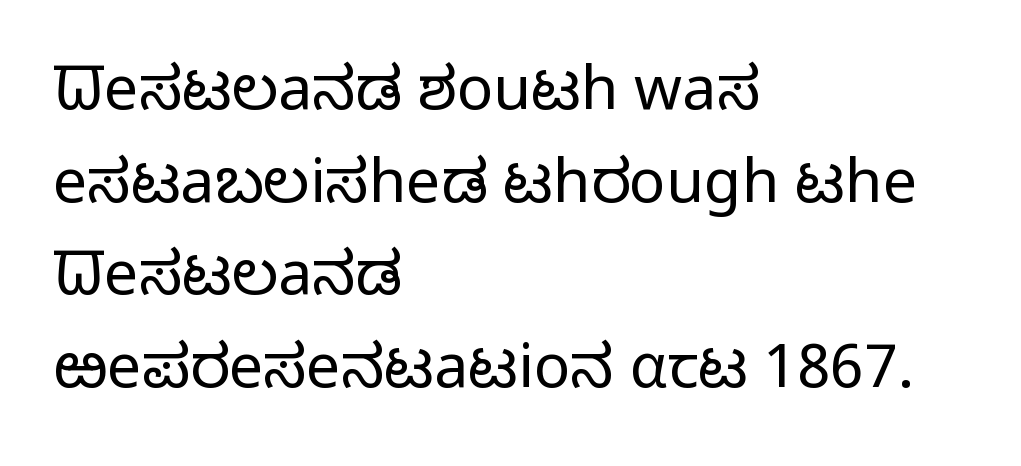
Regarding leading, the lines here are spaced in the standard way. Words appear dense and cohesive because spacing is normal. Note: no serifs on the glyphs. Posture: straight, roman, zero tilt.
